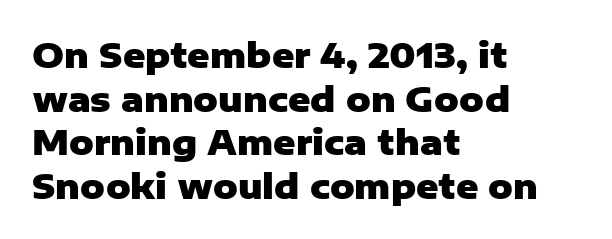
Unlike a traditional serif, this face leaves its strokes unadorned. Visually the block forms a straight wall on the left and a jagged coastline on the right. Caption: standard tracking, unaltered. Successive baselines arrive at the customary interval. Its strokes are broad and dark, the hallmark of bold type.
